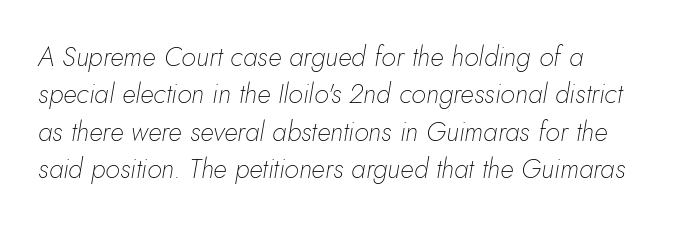
{"italic": "yes", "lean": "right", "slant_degrees": 10, "bold": "no", "underline": "no", "align": "left", "line_spacing": "normal", "line_spacing_ratio": 1.38, "letter_spacing": "normal", "letter_spacing_em": 0.0, "glyph_px": 27}
